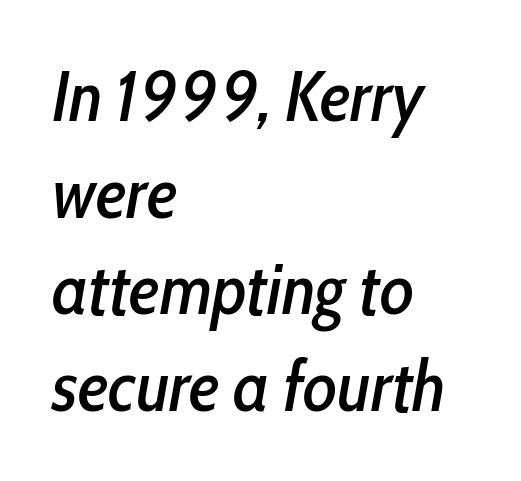
{"italic": "yes", "lean": "right", "slant_degrees": 10, "width": "condensed", "stroke_contrast": "low", "x_height": "medium", "monospaced": "no", "underline": "no", "align": "left", "line_spacing": "normal", "line_spacing_ratio": 1.36, "letter_spacing": "normal", "letter_spacing_em": 0.0, "glyph_px": 71}
